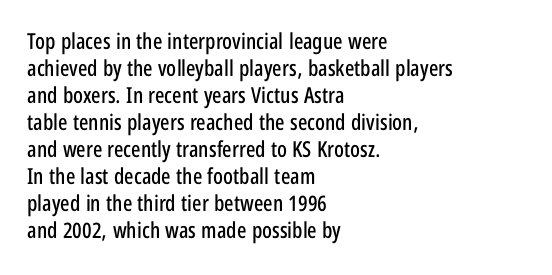
Q: Is the text italic (slanted)? A: No, it is upright.
Q: Is the text underlined? A: No.
Q: How is the paragraph aligned? A: Left-aligned.
Q: Is the spacing between letters normal or unusually wide? A: Normal.
